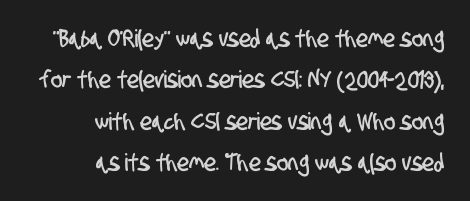
The image shows 24 px text type; set right-aligned, line spacing 1.72x, normal letter spacing, not underlined.
